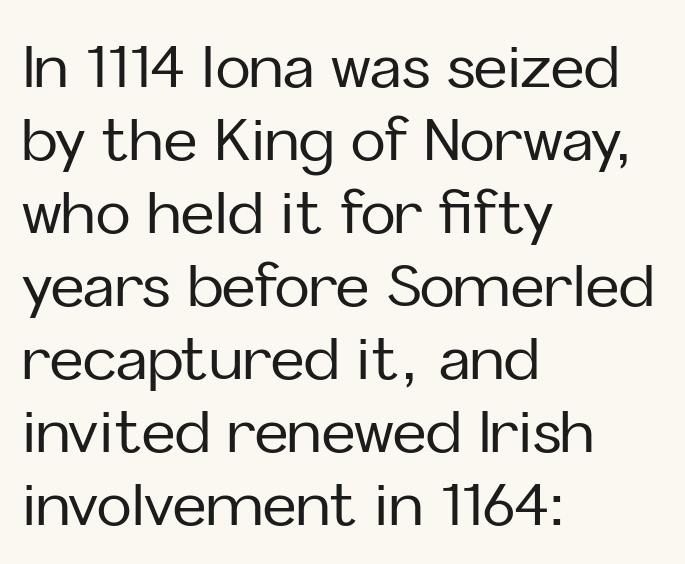
The glyphs are unaccompanied by any horizontal stroke below them. The rendering uses natural spacing where letterforms have individual widths. In terms of letterform style, serifs are entirely absent. Tall strokes in this sample are plumb rather than angled. You could call the tracking neutral — neither tight nor loose. Compared with typical paragraphs, the rows here are spaced about the same.
